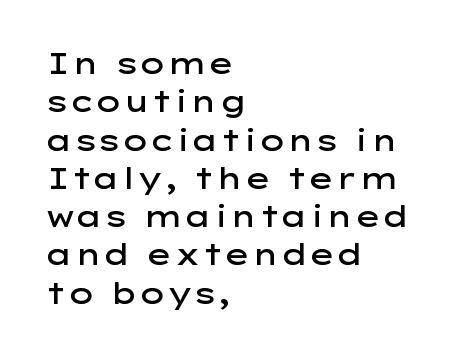
Q: Is the text bold? A: Semi-bold.
Q: Is the text italic (slanted)? A: No, it is upright.
Q: Is the typeface a serif or a sans-serif typeface? A: Sans-serif.
Q: Is the text underlined? A: No.
Q: How is the paragraph aligned? A: Left-aligned.
Q: Is the spacing between letters normal or unusually wide? A: Normal.
Q: Is the spacing between lines tight, normal or loose? A: Normal.
Q: Width (condensed, normal, or wide)? A: Wide.
Q: Stroke contrast? A: Low.
Q: x-height? A: Medium.
Q: Monospaced? A: No.
